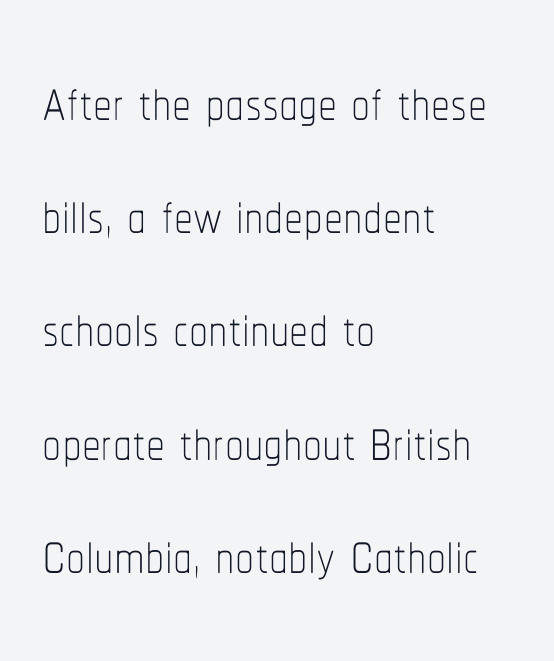
Q: Is the text bold? A: No.
Q: Is the text italic (slanted)? A: No, it is upright.
Q: Is the text underlined? A: No.
Q: How is the paragraph aligned? A: Left-aligned.
Q: Is the spacing between letters normal or unusually wide? A: Normal.
Q: Is the spacing between lines tight, normal or loose? A: Normal.
Q: Width (condensed, normal, or wide)? A: Condensed.
Q: Stroke contrast? A: Low.
Q: x-height? A: Medium.
Q: Monospaced? A: No.
